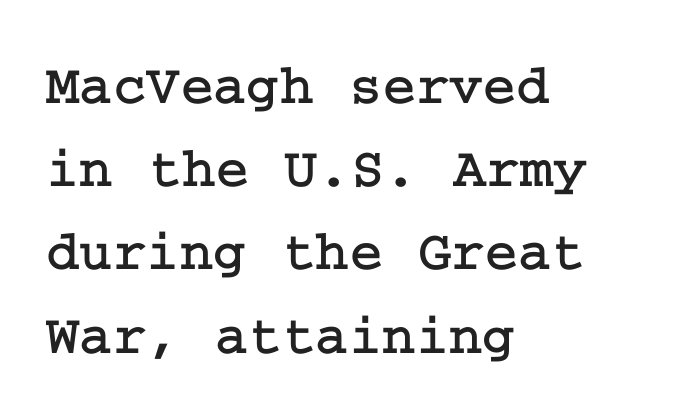
These lines sit exactly where default settings would place them. The compositor pushed each line to the left boundary. The foot of each line stays bare and open. Nobody touched the tracking dial on this one.
